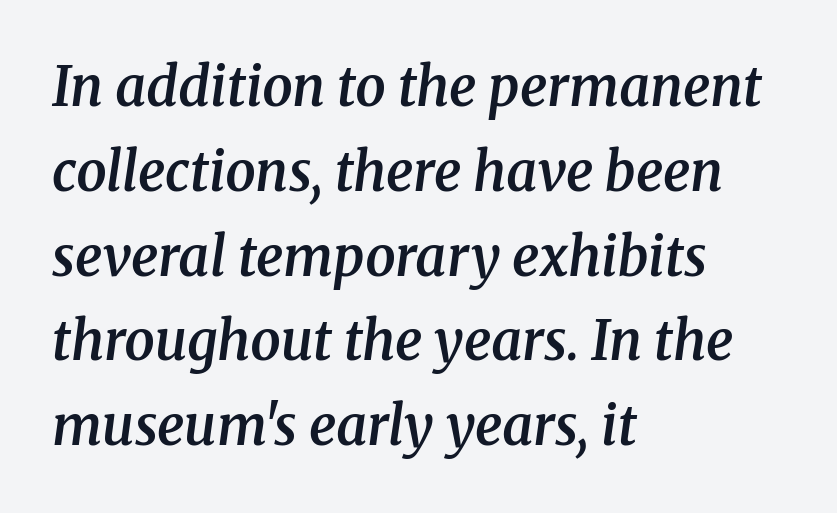
The image shows 54 px semibold serif type, italic (leaning right); set left-aligned, normal line spacing (1.57x), normal letter spacing, not underlined; medium stroke contrast and a medium x-height.
